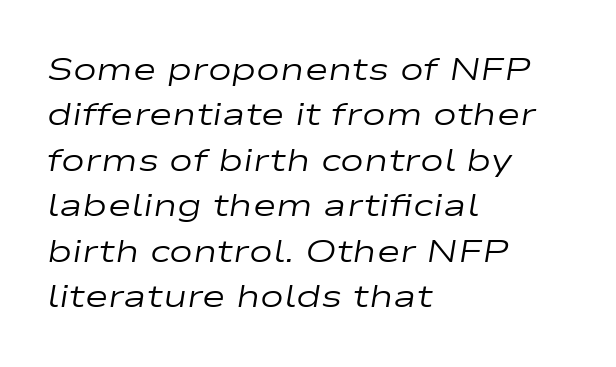
The image shows 32 px regular-weight, wide type, italic (leaning right); set left-aligned, normal line spacing (1.42x), normal letter spacing, not underlined; low stroke contrast and a medium x-height.
